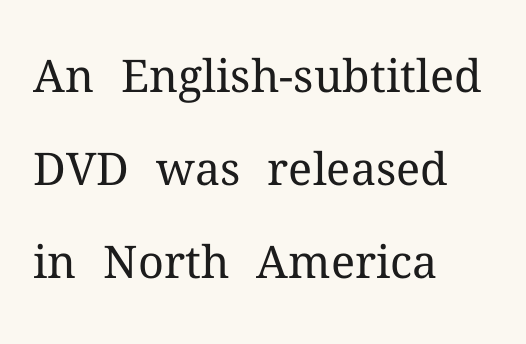
The image shows 45 px regular-weight serif type, upright; set left-aligned, loose line spacing (2.07x), normal letter spacing, not underlined; medium stroke contrast and a medium x-height.
